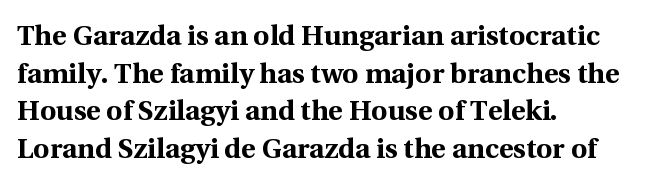
The image shows 28 px bold serif type, upright; set left-aligned, normal line spacing (1.34x), normal letter spacing, not underlined; a medium x-height.
